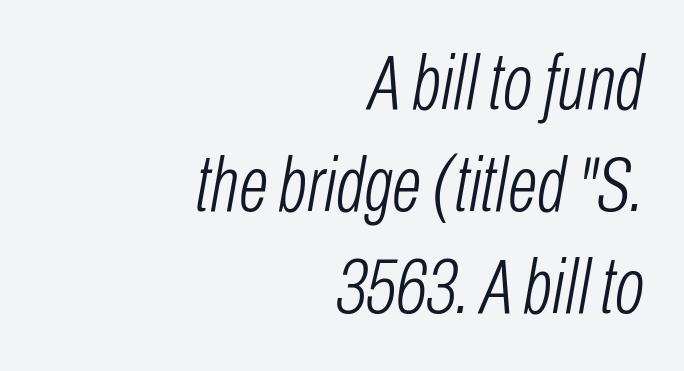
Q: Is the text bold? A: No.
Q: Is the text italic (slanted)? A: Yes, it leans right by about 10 degrees.
Q: Is the text underlined? A: No.
Q: How is the paragraph aligned? A: Right-aligned.
Q: Is the spacing between letters normal or unusually wide? A: Normal.
Q: Is the spacing between lines tight, normal or loose? A: Normal.
Q: Width (condensed, normal, or wide)? A: Condensed.
Q: Stroke contrast? A: Low.
Q: x-height? A: Medium.
Q: Monospaced? A: No.
